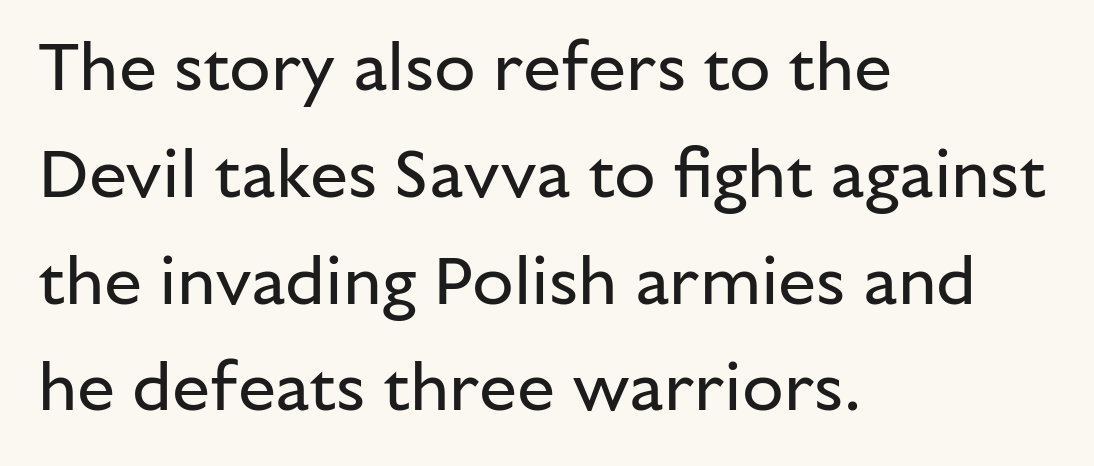
Italic: no, the glyphs are upright roman. This sample has the flowing, uneven cadence of proportional lettering. Check the space under the baseline: it is left empty. Each new line begins a customary step beneath the previous one. Unlike a traditional serif, this face leaves its strokes unadorned.
